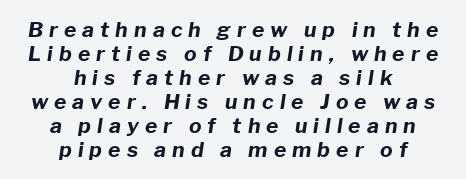
{"italic": "yes", "lean": "right", "slant_degrees": 8, "bold": "yes", "underline": "no", "align": "center", "line_spacing": "tight", "line_spacing_ratio": 1.14, "letter_spacing": "wide", "letter_spacing_em": 0.29, "glyph_px": 21}
